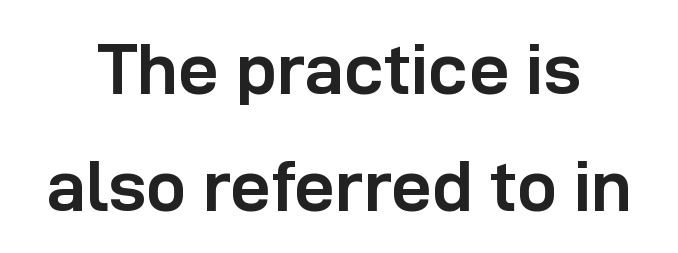
Q: Is the text bold? A: Yes.
Q: Is the text italic (slanted)? A: No, it is upright.
Q: Is the typeface a serif or a sans-serif typeface? A: Sans-serif.
Q: Is the text underlined? A: No.
Q: How is the paragraph aligned? A: Centered.
Q: Is the spacing between letters normal or unusually wide? A: Normal.
Q: Is the spacing between lines tight, normal or loose? A: Normal.
Q: Width (condensed, normal, or wide)? A: Normal.
Q: Stroke contrast? A: Low.
Q: x-height? A: Medium.
Q: Monospaced? A: No.
